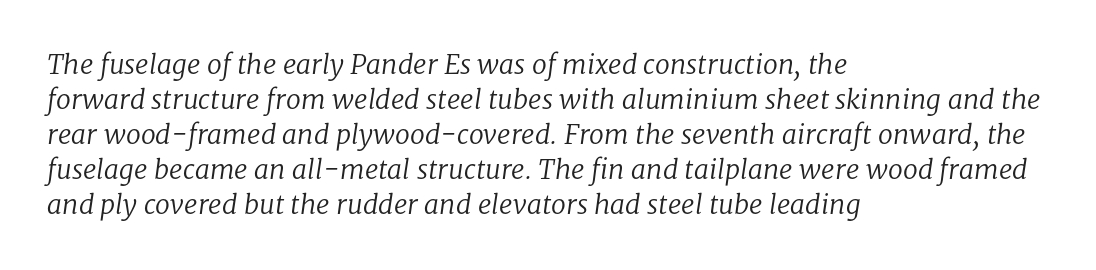
{"italic": "yes", "lean": "right", "slant_degrees": 8, "bold": "no", "underline": "no", "align": "left", "line_spacing": "normal", "line_spacing_ratio": 1.3, "letter_spacing": "normal", "letter_spacing_em": 0.0, "glyph_px": 27}
